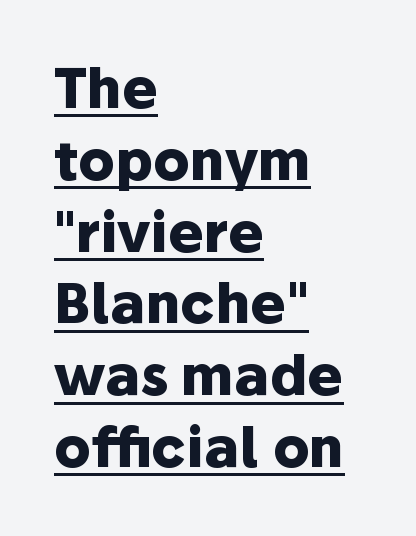
{"serif": "no", "italic": "no", "bold": "yes", "weight": "heavy", "width": "normal", "stroke_contrast": "low", "x_height": "medium", "monospaced": "no", "underline": "yes", "align": "left", "line_spacing": "normal", "line_spacing_ratio": 1.33, "letter_spacing": "normal", "letter_spacing_em": 0.0, "glyph_px": 54}
